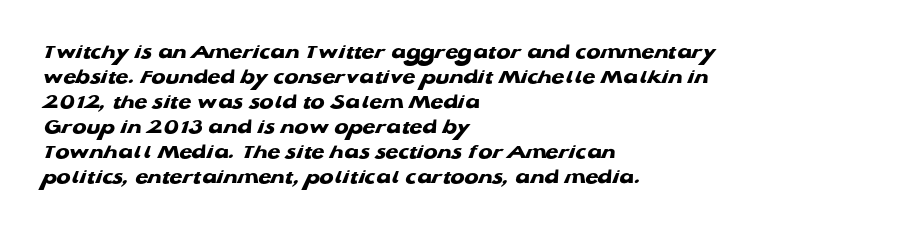
The image shows 21 px bold type; set left-aligned, line spacing 1.19x, normal letter spacing, not underlined.
